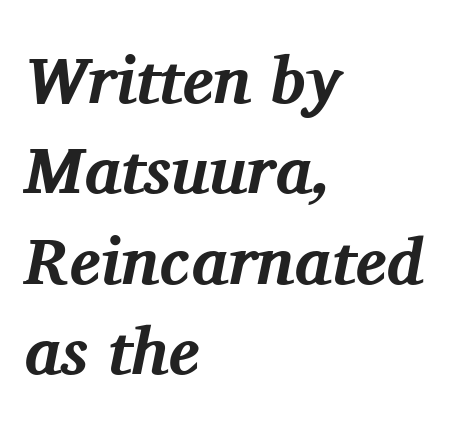
Does the lettering tilt? It does — this is italic. The string is rendered with underlining switched off. Line starts are locked; line ends wander. The characters display serif detailing at their extremities.
